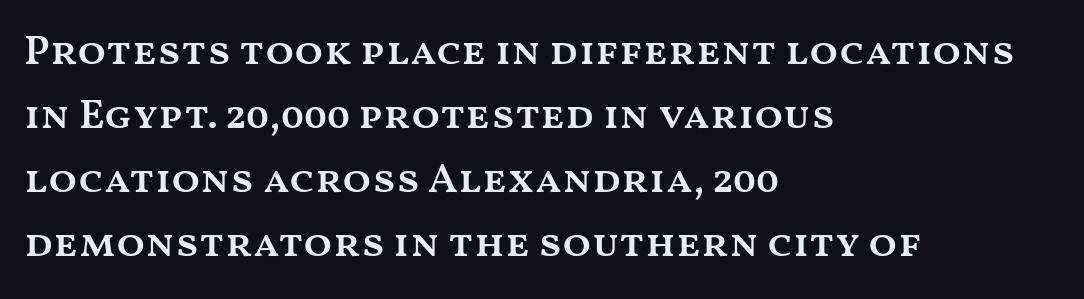
This is the in-between weight designers call semibold or demi. Varying glyph widths throughout — classic text-font behaviour. Caption: multi-line text, flush left, ragged right. Characters remain perfectly vertical along every line. These lines keep a tight, regular rhythm from letter to letter.
